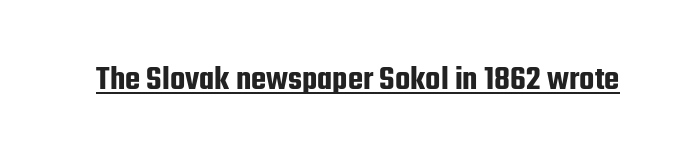
{"serif": "no", "italic": "no", "width": "condensed", "stroke_contrast": "low", "x_height": "medium", "monospaced": "no", "underline": "yes", "letter_spacing": "normal", "letter_spacing_em": 0.0, "glyph_px": 35}
